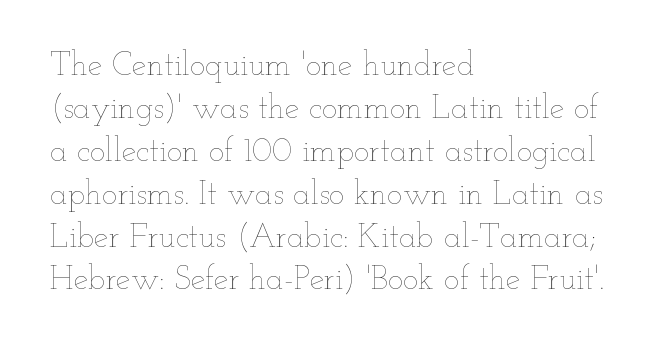
Descenders are the only things crossing below the line. The face looks like a standard text weight, possibly lighter. If you drew a ruler down the left edge, every line would touch it. Normally led — the rows are evenly, conventionally spaced. Here the designer chose a conventional face with non-uniform glyph widths.
